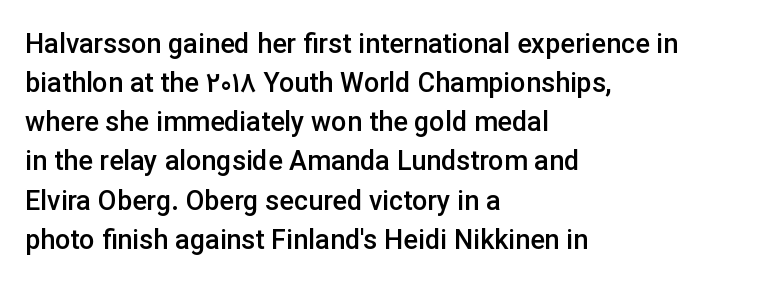
The image shows 27 px text type, upright; set left-aligned, normal line spacing (1.45x), normal letter spacing, not underlined.
